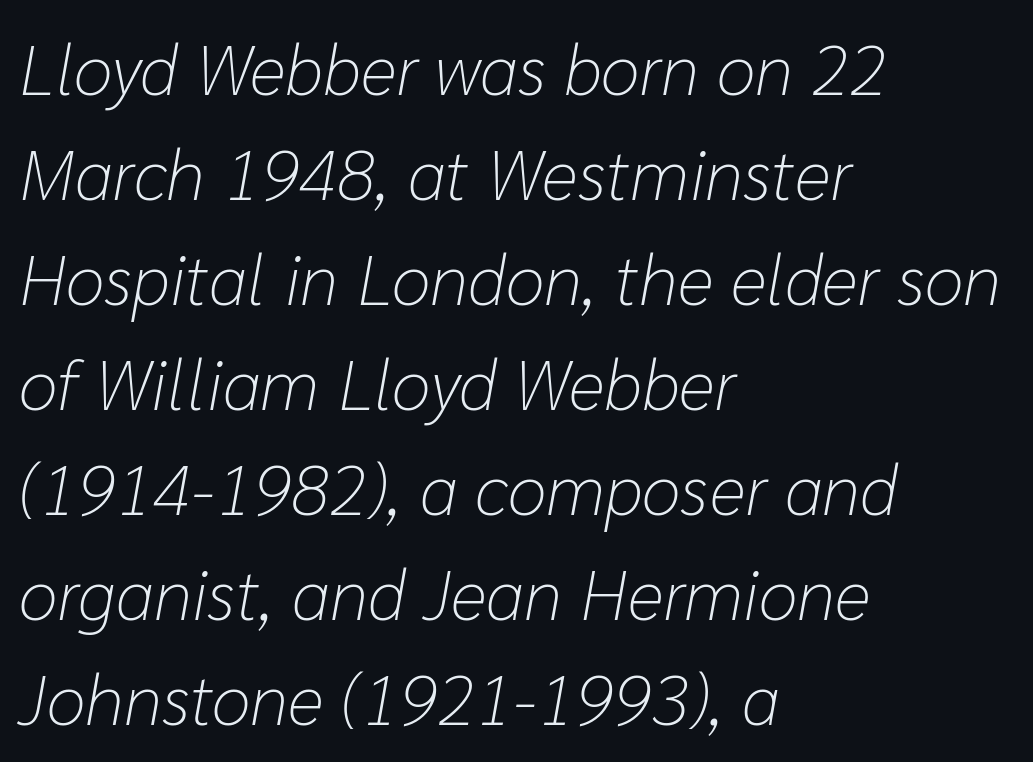
Q: Is the text bold? A: No.
Q: Is the text italic (slanted)? A: Yes, it leans right by about 10 degrees.
Q: Is the text underlined? A: No.
Q: How is the paragraph aligned? A: Left-aligned.
Q: Is the spacing between letters normal or unusually wide? A: Normal.
Q: Is the spacing between lines tight, normal or loose? A: Normal.
Q: Width (condensed, normal, or wide)? A: Normal.
Q: Stroke contrast? A: Low.
Q: x-height? A: Medium.
Q: Monospaced? A: No.
